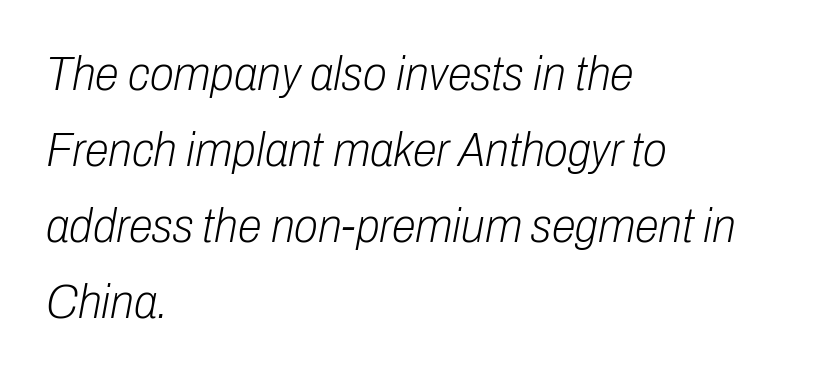
{"italic": "yes", "lean": "right", "slant_degrees": 10, "bold": "no", "weight": "light", "width": "condensed", "stroke_contrast": "low", "x_height": "medium", "monospaced": "no", "underline": "no", "align": "left", "line_spacing": "normal", "line_spacing_ratio": 1.55, "letter_spacing": "normal", "letter_spacing_em": 0.0, "glyph_px": 49}
